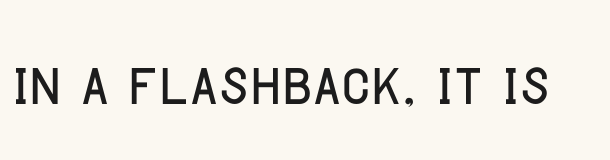
{"serif": "no", "italic": "no", "width": "condensed", "stroke_contrast": "low", "x_height": "large", "monospaced": "no", "underline": "no", "letter_spacing": "normal", "letter_spacing_em": 0.0, "glyph_px": 80}
